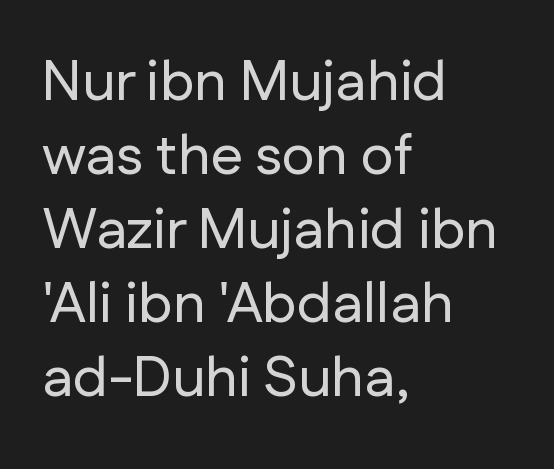
{"serif": "no", "italic": "no", "width": "normal", "stroke_contrast": "low", "x_height": "medium", "monospaced": "no", "underline": "no", "align": "left", "line_spacing": "normal", "line_spacing_ratio": 1.3, "letter_spacing": "normal", "letter_spacing_em": 0.0, "glyph_px": 57}
